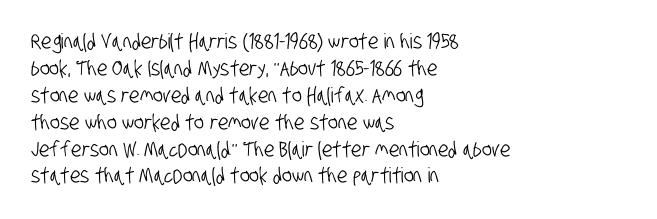
{"underline": "no", "align": "left", "line_spacing": "normal", "line_spacing_ratio": 1.28, "letter_spacing": "normal", "letter_spacing_em": 0.0, "glyph_px": 21}
